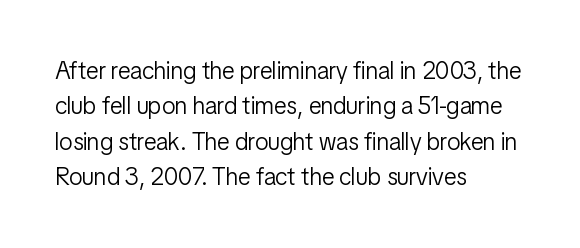
Q: Is the text bold? A: No.
Q: Is the text italic (slanted)? A: No, it is upright.
Q: Is the text underlined? A: No.
Q: How is the paragraph aligned? A: Left-aligned.
Q: Is the spacing between letters normal or unusually wide? A: Normal.
Q: Is the spacing between lines tight, normal or loose? A: Normal.
